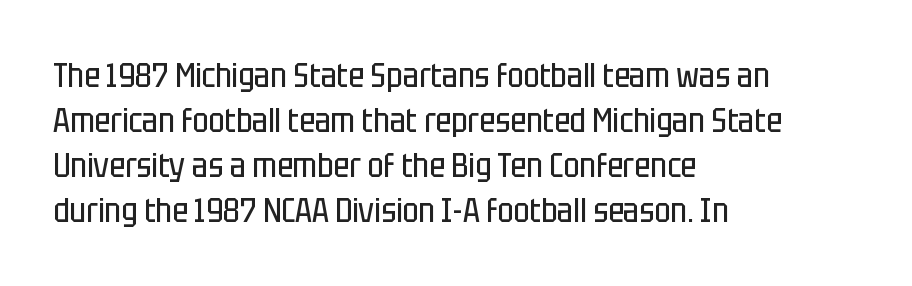
Caption: face not bold, strokes unweighted. Reading down the column, the eye jumps a familiar distance to each next line. These lines are composed in type without serifs. Italic? Not at all — the glyphs are vertical.
